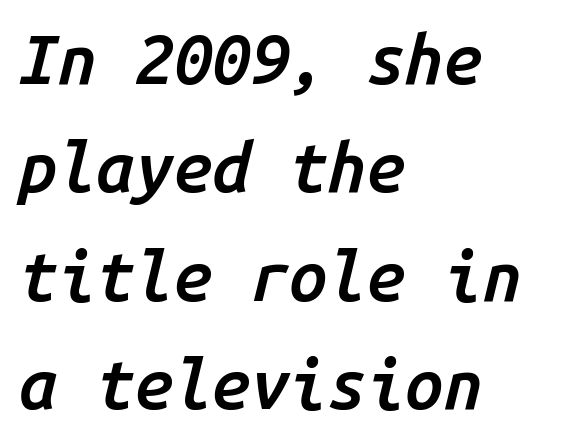
The image shows 69 px semibold type, italic (leaning right), monospaced; set left-aligned, normal line spacing (1.57x), normal letter spacing, not underlined; low stroke contrast and a medium x-height.
